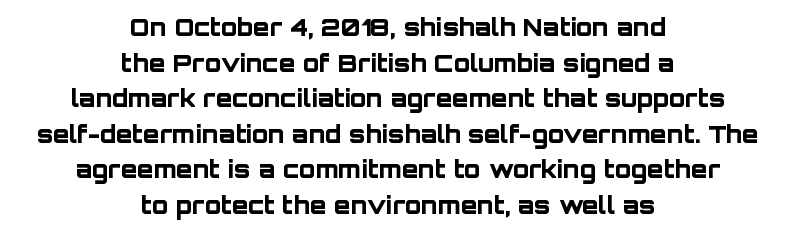
Q: Is the text bold? A: Yes.
Q: Is the text italic (slanted)? A: No, it is upright.
Q: Is the text underlined? A: No.
Q: How is the paragraph aligned? A: Centered.
Q: Is the spacing between letters normal or unusually wide? A: Normal.
Q: Is the spacing between lines tight, normal or loose? A: Normal.
